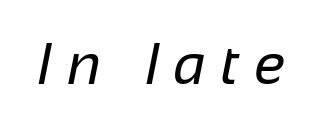
The image shows 58 px regular-weight sans-serif type; set unusually wide letter spacing (+0.25 em), not underlined; low stroke contrast and a medium x-height.
